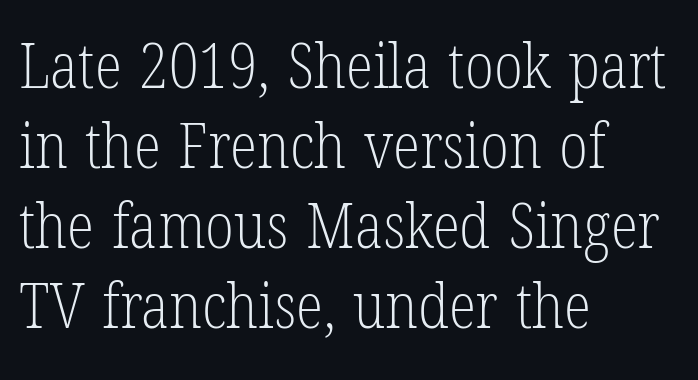
{"serif": "yes", "italic": "no", "bold": "no", "weight": "light", "width": "condensed", "stroke_contrast": "low", "x_height": "medium", "monospaced": "no", "underline": "no", "align": "left", "line_spacing": "normal", "line_spacing_ratio": 1.27, "letter_spacing": "normal", "letter_spacing_em": 0.0, "glyph_px": 63}
